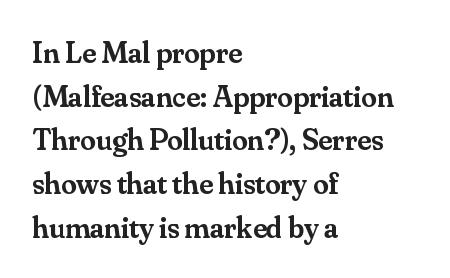
Q: Is the text bold? A: Semi-bold.
Q: Is the text italic (slanted)? A: No, it is upright.
Q: Is the typeface a serif or a sans-serif typeface? A: Serif.
Q: Is the text underlined? A: No.
Q: How is the paragraph aligned? A: Left-aligned.
Q: Is the spacing between letters normal or unusually wide? A: Normal.
Q: Is the spacing between lines tight, normal or loose? A: Normal.
Q: Width (condensed, normal, or wide)? A: Normal.
Q: Stroke contrast? A: Medium.
Q: x-height? A: Small.
Q: Monospaced? A: No.
